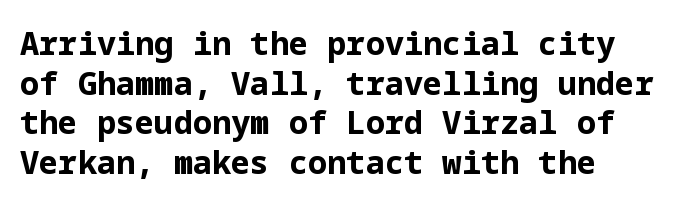
The image shows 32 px bold sans-serif type, upright; set left-aligned, line spacing 1.24x, normal letter spacing, not underlined; low stroke contrast and a medium x-height.
